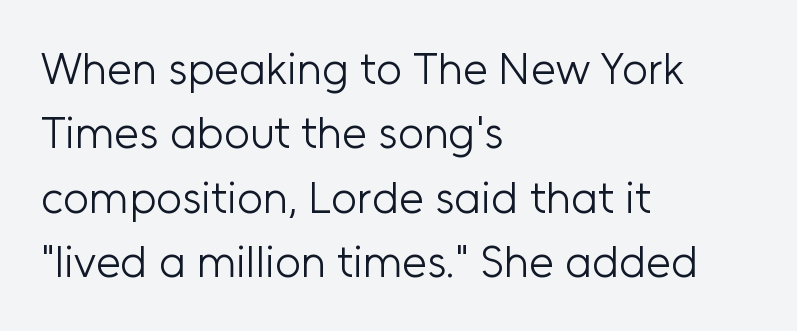
The image shows 45 px light sans-serif type, upright; set left-aligned, normal line spacing (1.43x), normal letter spacing, not underlined; low stroke contrast and a medium x-height.
